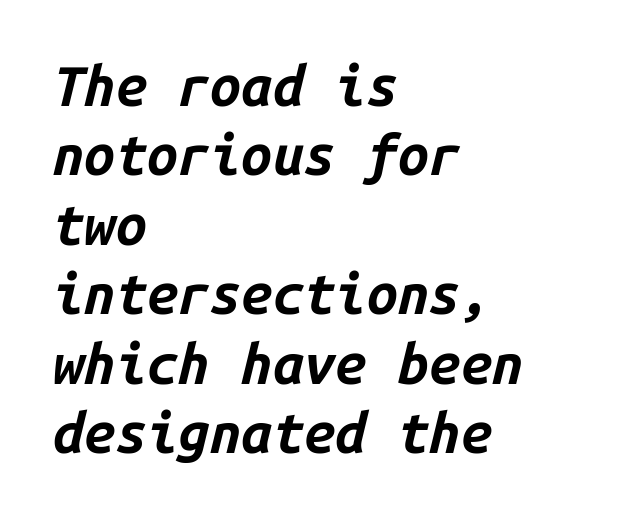
Q: Is the text bold? A: Yes.
Q: Is the text italic (slanted)? A: Yes, it leans right by about 14 degrees.
Q: Is the text underlined? A: No.
Q: How is the paragraph aligned? A: Left-aligned.
Q: Is the spacing between letters normal or unusually wide? A: Normal.
Q: Width (condensed, normal, or wide)? A: Normal.
Q: Stroke contrast? A: Low.
Q: x-height? A: Medium.
Q: Monospaced? A: Yes.
